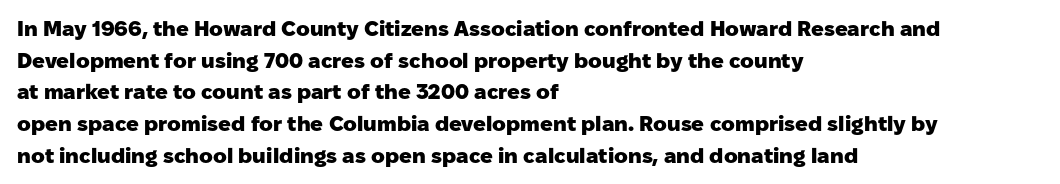
{"italic": "no", "bold": "yes", "underline": "no", "align": "left", "line_spacing": "normal", "line_spacing_ratio": 1.51, "letter_spacing": "normal", "letter_spacing_em": 0.0, "glyph_px": 21}
